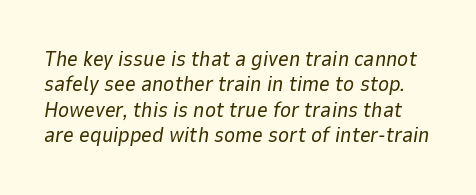
Nothing unusual about the tracking: characters are spaced as the font intends. Descender tails drop into unmarked territory. Notice how the stems are inclined rather than vertical — that's the hallmark of italics. Bold? No — there's no thickening of the strokes.
